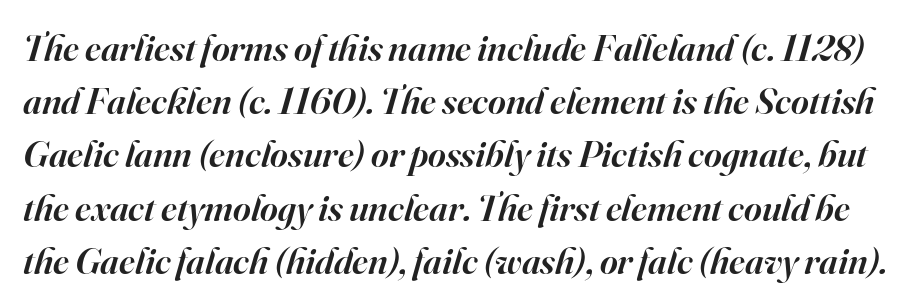
Regarding serifs, this sample has them. Tracking value appears to be zero — textbook default spacing. Leading matches the norm, producing a regular column. Do the characters align in a grid? No, the font is proportional.
